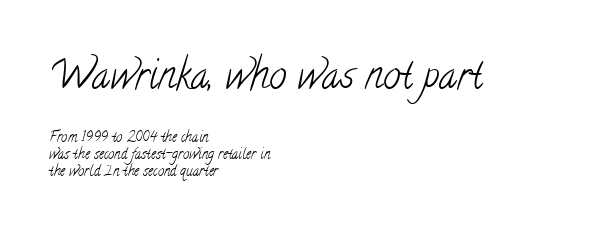
Q: Is the text bold? A: No.
Q: Is the typeface a serif or a sans-serif typeface? A: Serif.
Q: Is the text underlined? A: No.
Q: How is the paragraph aligned? A: Left-aligned.
Q: Is the spacing between letters normal or unusually wide? A: Normal.
Q: Which block of text is set in a larger size, the first (top) or the second (bottom)? A: The first (top) one.
Q: Width (condensed, normal, or wide)? A: Condensed.
Q: Stroke contrast? A: Low.
Q: x-height? A: Small.
Q: Monospaced? A: No.
